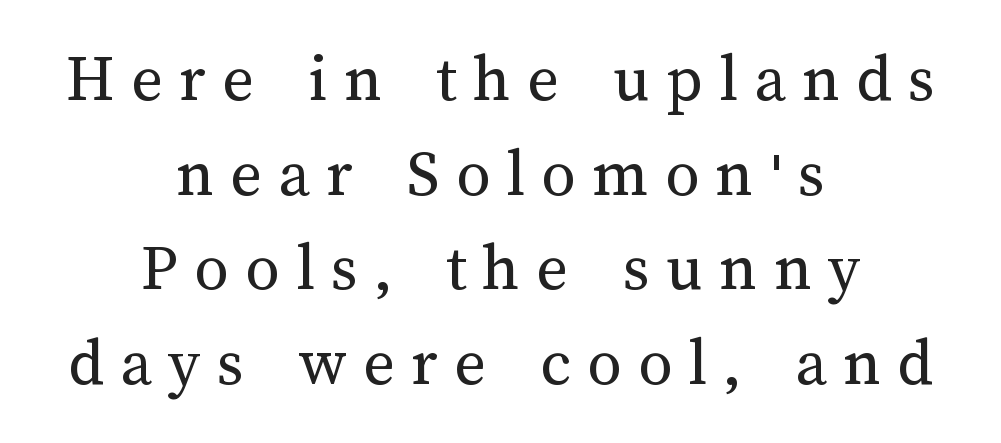
{"italic": "no", "bold": "no", "weight": "regular", "width": "normal", "stroke_contrast": "medium", "x_height": "medium", "monospaced": "no", "underline": "no", "align": "center", "line_spacing": "normal", "line_spacing_ratio": 1.39, "letter_spacing": "wide", "letter_spacing_em": 0.24, "glyph_px": 68}
